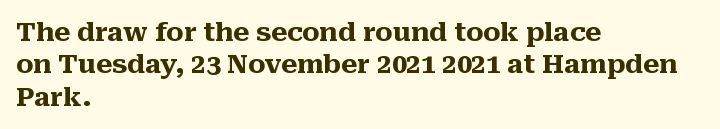
{"italic": "no", "bold": "yes", "underline": "no", "align": "left", "line_spacing": "normal", "line_spacing_ratio": 1.25, "letter_spacing": "normal", "letter_spacing_em": 0.0, "glyph_px": 26}
